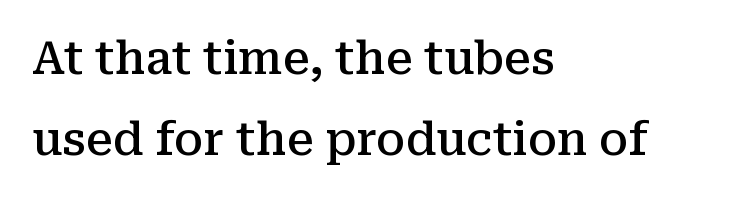
{"serif": "yes", "italic": "no", "bold": "semi", "weight": "semibold", "width": "normal", "stroke_contrast": "medium", "x_height": "medium", "monospaced": "no", "underline": "no", "align": "left", "line_spacing_ratio": 1.8, "letter_spacing": "normal", "letter_spacing_em": 0.0, "glyph_px": 45}
